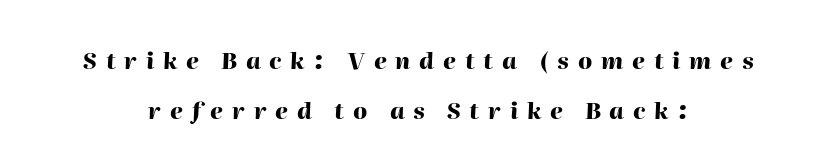
Q: Is the text bold? A: Yes.
Q: Is the text italic (slanted)? A: Yes, it leans right by about 2 degrees.
Q: Is the text underlined? A: No.
Q: How is the paragraph aligned? A: Centered.
Q: Is the spacing between letters normal or unusually wide? A: Unusually wide.
Q: Is the spacing between lines tight, normal or loose? A: Loose.
